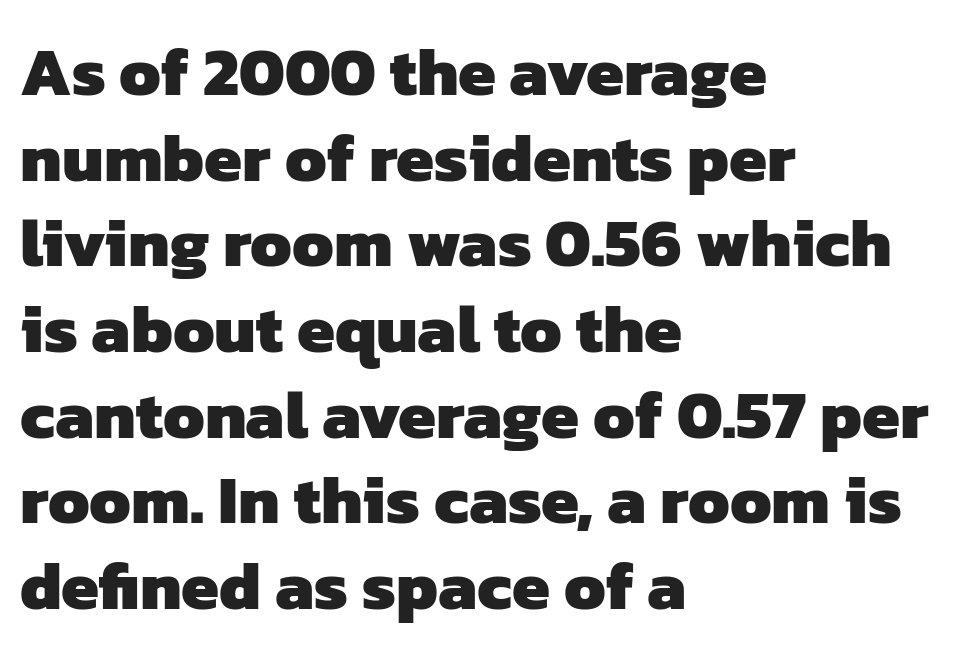
Q: Is the text bold? A: Yes.
Q: Is the typeface a serif or a sans-serif typeface? A: Sans-serif.
Q: Is the text underlined? A: No.
Q: How is the paragraph aligned? A: Left-aligned.
Q: Is the spacing between letters normal or unusually wide? A: Normal.
Q: Is the spacing between lines tight, normal or loose? A: Normal.
Q: Width (condensed, normal, or wide)? A: Normal.
Q: Stroke contrast? A: Low.
Q: x-height? A: Medium.
Q: Monospaced? A: No.
